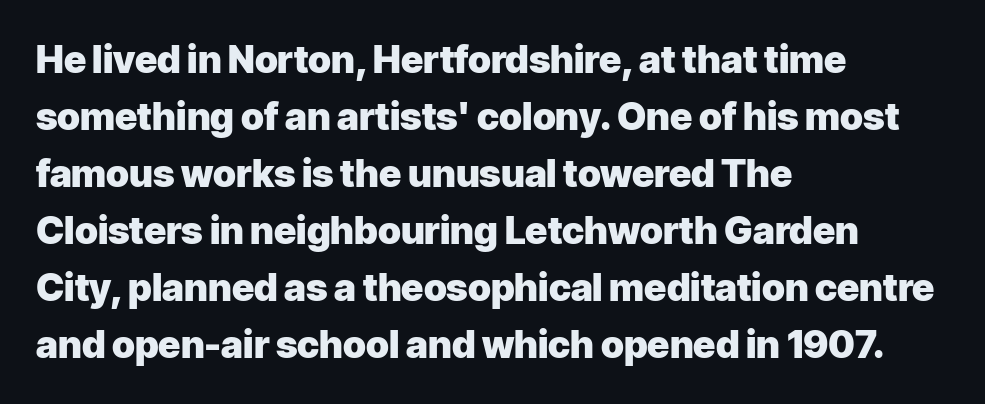
The strokes are fattened all the way to bold. Only glyphs here, with clear space below each row. Is the letter spacing exaggerated? No — it looks like the ordinary default. You could not count columns in this text — the font is proportionally spaced. To sum up the face: it is a sans, with no serifs. Alignment: flush left.
